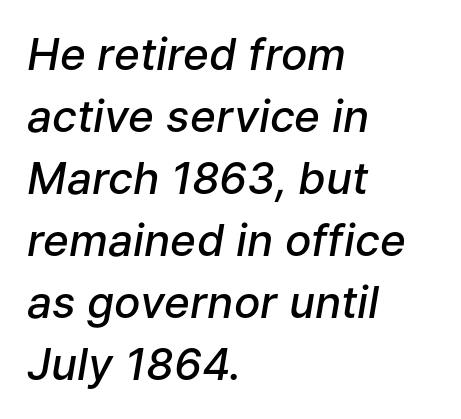
Q: Is the text bold? A: Semi-bold.
Q: Is the text italic (slanted)? A: Yes, it leans right by about 9 degrees.
Q: Is the text underlined? A: No.
Q: How is the paragraph aligned? A: Left-aligned.
Q: Is the spacing between letters normal or unusually wide? A: Normal.
Q: Is the spacing between lines tight, normal or loose? A: Normal.
Q: Width (condensed, normal, or wide)? A: Normal.
Q: Stroke contrast? A: Low.
Q: x-height? A: Medium.
Q: Monospaced? A: No.
